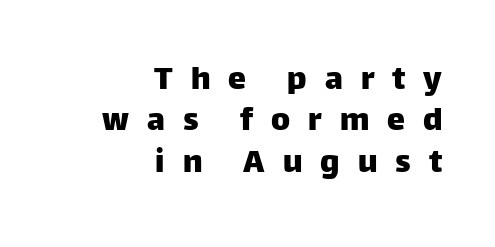
Here the designer chose a conventional face with non-uniform glyph widths. The lettering stays uniformly vertical, giving the passage a roman look. The face used here is rendered with a markedly widened letterfit. The glyphs in this specimen are sans serif. The foot of each line stays bare and open. Which margin do the lines hug? The right one — the left edge is uneven.
